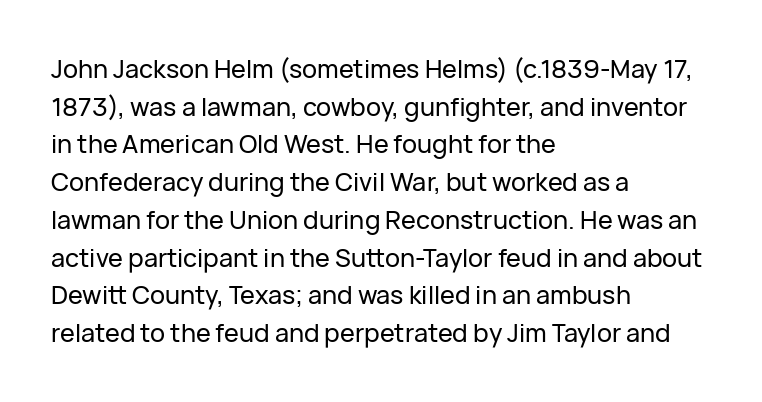
Q: Is the text italic (slanted)? A: No, it is upright.
Q: Is the text underlined? A: No.
Q: How is the paragraph aligned? A: Left-aligned.
Q: Is the spacing between letters normal or unusually wide? A: Normal.
Q: Is the spacing between lines tight, normal or loose? A: Normal.
